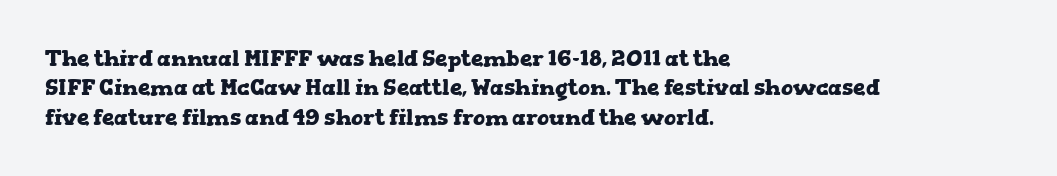
{"italic": "no", "bold": "yes", "underline": "no", "align": "left", "line_spacing": "normal", "line_spacing_ratio": 1.34, "letter_spacing": "normal", "letter_spacing_em": 0.0, "glyph_px": 22}
